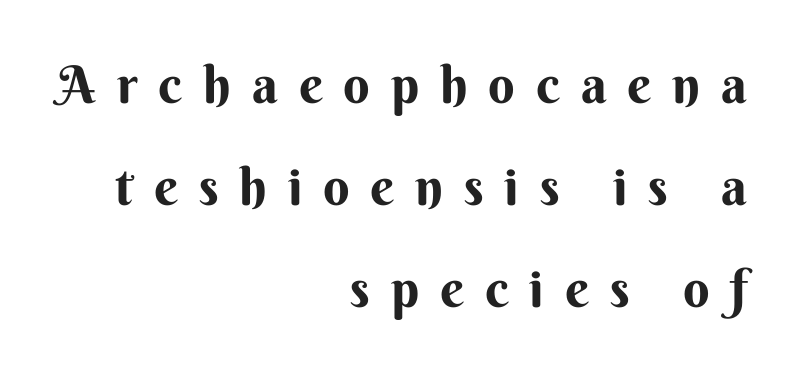
Q: Is the text bold? A: Yes.
Q: Is the text italic (slanted)? A: No, it is upright.
Q: Is the typeface a serif or a sans-serif typeface? A: Sans-serif.
Q: Is the text underlined? A: No.
Q: How is the paragraph aligned? A: Right-aligned.
Q: Is the spacing between letters normal or unusually wide? A: Unusually wide.
Q: Is the spacing between lines tight, normal or loose? A: Loose.
Q: Width (condensed, normal, or wide)? A: Normal.
Q: Stroke contrast? A: Medium.
Q: x-height? A: Small.
Q: Monospaced? A: No.
